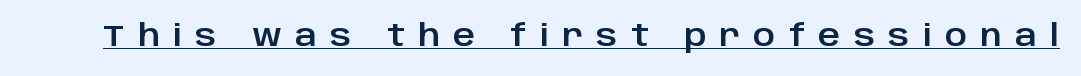
{"serif": "no", "italic": "no", "width": "normal", "stroke_contrast": "low", "x_height": "large", "monospaced": "no", "underline": "yes", "letter_spacing": "wide", "letter_spacing_em": 0.44, "glyph_px": 30}
